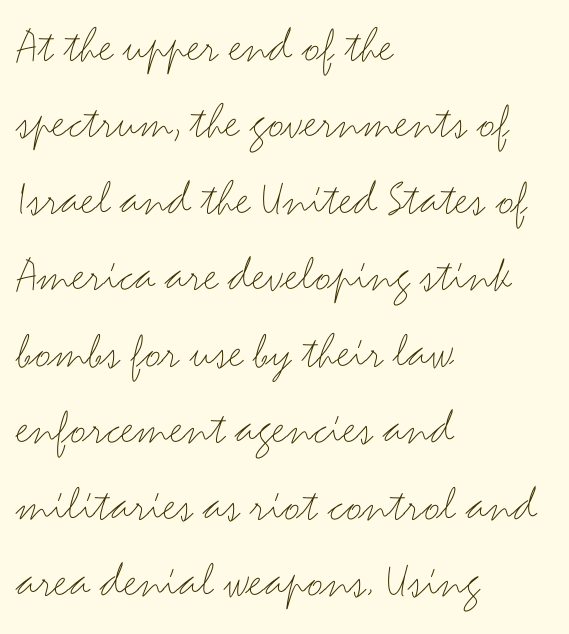
Weight: in the light-to-regular range. The specimen omits any rule beneath the text block's lines. These lines are rendered in a variable-pitch font. Default kerning and tracking; the words read as compact shapes. How would I describe the line gaps? Plain and ordinary.
